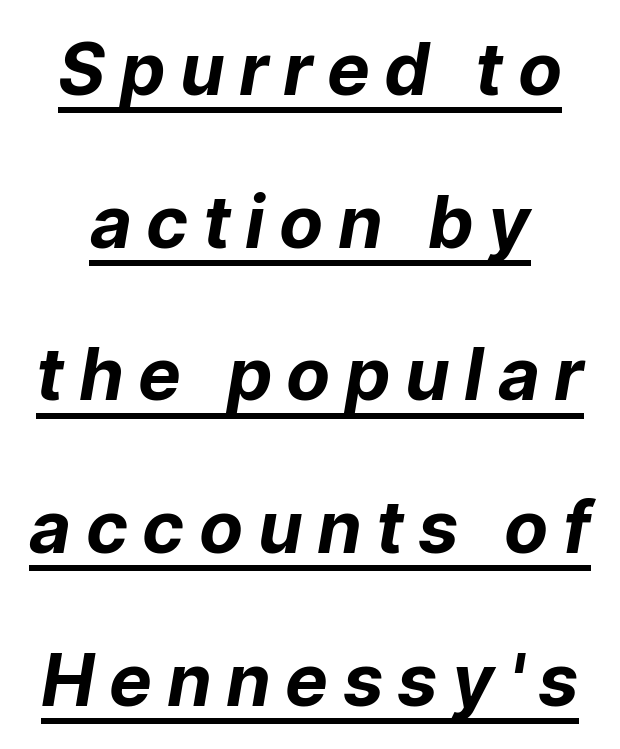
The image shows 72 px bold sans-serif type; set loose line spacing (2.12x), unusually wide letter spacing (+0.2 em), underlined; low stroke contrast and a medium x-height.
